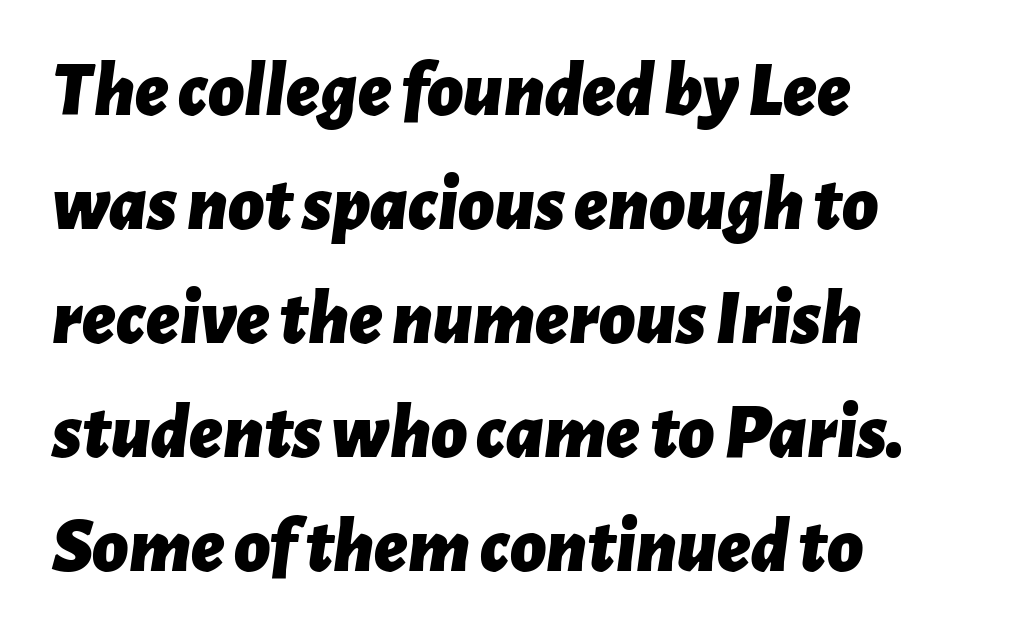
Is this a fixed-width face? No — the glyphs have proportional, varying widths. Does extra space separate the letters? No, they use regular spacing. The rendering uses a bold face; every stroke is thick and dark. The lettering tilts uniformly, giving the passage an italic look. In CSS terms this would be text-align: left.
